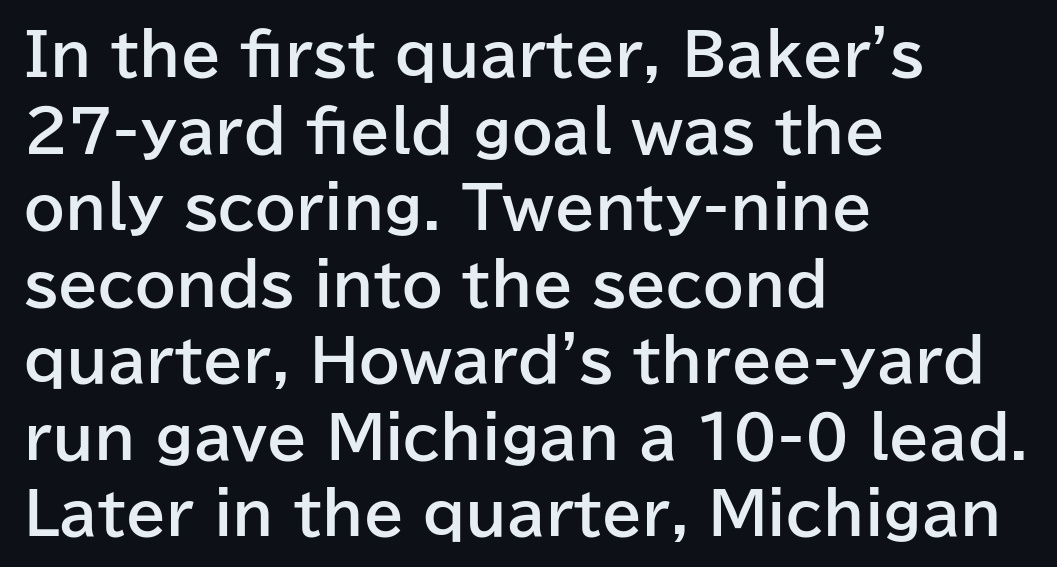
Set as a true bold cut, around the 700 mark. Plain, unruled lines of type. Varying glyph widths throughout — classic text-font behaviour. The face used here is a sans, in the tradition of grotesques and geometrics.
